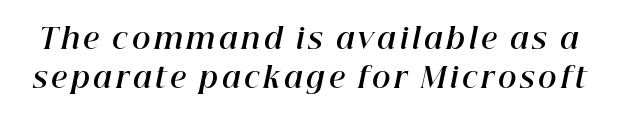
{"italic": "yes", "lean": "right", "slant_degrees": 12, "bold": "yes", "weight": "bold", "width": "normal", "stroke_contrast": "high", "x_height": "medium", "monospaced": "no", "underline": "no", "line_spacing": "normal", "line_spacing_ratio": 1.39, "glyph_px": 28}
